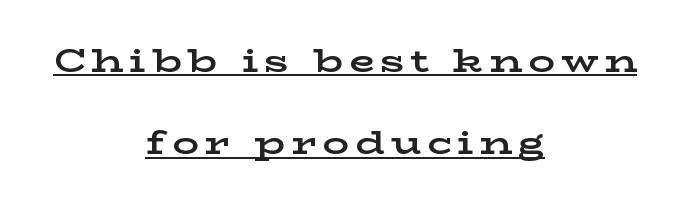
Q: Is the text bold? A: Yes.
Q: Is the text italic (slanted)? A: No, it is upright.
Q: Is the typeface a serif or a sans-serif typeface? A: Serif.
Q: Is the text underlined? A: Yes.
Q: How is the paragraph aligned? A: Centered.
Q: Is the spacing between lines tight, normal or loose? A: Loose.
Q: Width (condensed, normal, or wide)? A: Wide.
Q: Stroke contrast? A: Low.
Q: x-height? A: Medium.
Q: Monospaced? A: No.
